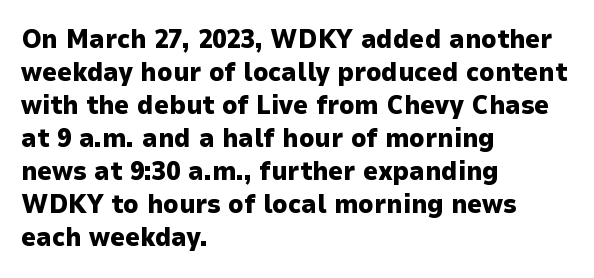
The leading is moderate, giving the passage an even texture. A dark, heavy texture on the line: the type is bold. Descenders hang freely into open space. Letter spacing: default. Notice how the passage keeps a crisp vertical edge on the left only. This is roman type, the default non-slanted kind.
